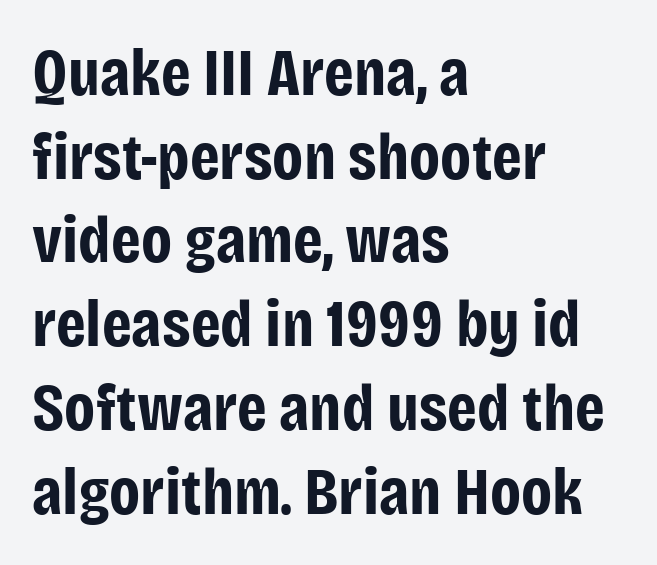
The image shows 67 px bold, condensed sans-serif type, upright; set left-aligned, normal line spacing (1.25x), normal letter spacing, not underlined; low stroke contrast and a large x-height.
